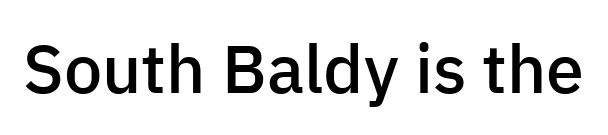
The image shows 68 px semibold sans-serif type, upright; set normal letter spacing, not underlined; low stroke contrast and a medium x-height.
